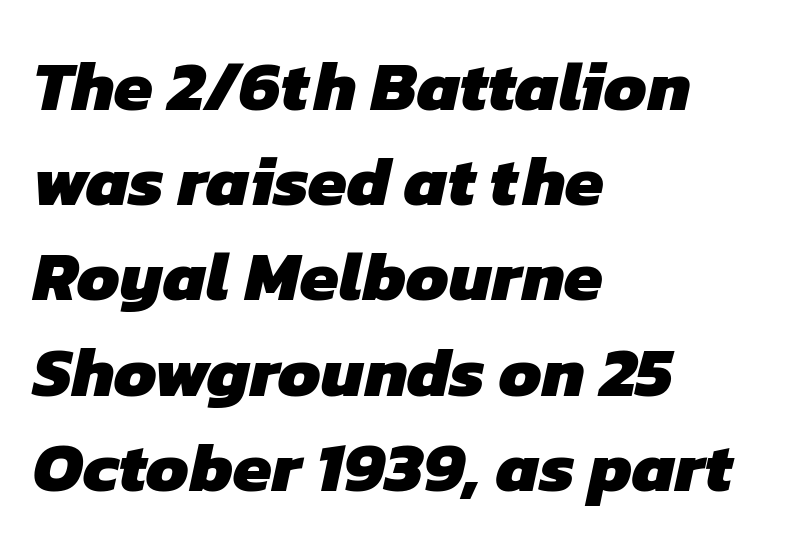
{"serif": "no", "bold": "yes", "weight": "heavy", "width": "normal", "stroke_contrast": "low", "x_height": "medium", "monospaced": "no", "underline": "no", "align": "left", "line_spacing": "normal", "line_spacing_ratio": 1.36, "letter_spacing": "normal", "letter_spacing_em": 0.0, "glyph_px": 70}
